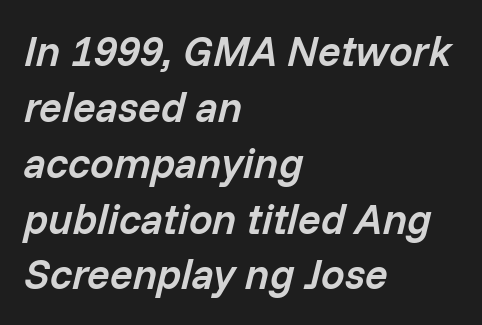
Q: Is the text bold? A: Semi-bold.
Q: Is the text italic (slanted)? A: Yes, it leans right by about 14 degrees.
Q: Is the text underlined? A: No.
Q: How is the paragraph aligned? A: Left-aligned.
Q: Is the spacing between letters normal or unusually wide? A: Normal.
Q: Is the spacing between lines tight, normal or loose? A: Normal.
Q: Width (condensed, normal, or wide)? A: Normal.
Q: Stroke contrast? A: Low.
Q: x-height? A: Medium.
Q: Monospaced? A: No.
